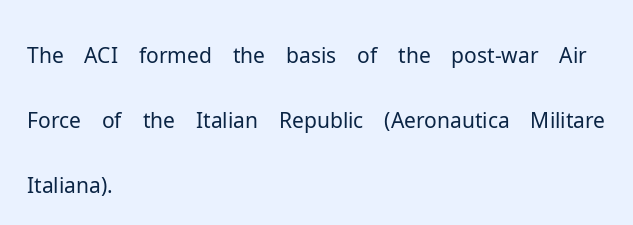
Q: Is the text bold? A: No.
Q: Is the text italic (slanted)? A: No, it is upright.
Q: Is the typeface a serif or a sans-serif typeface? A: Sans-serif.
Q: Is the text underlined? A: No.
Q: How is the paragraph aligned? A: Left-aligned.
Q: Is the spacing between letters normal or unusually wide? A: Normal.
Q: Is the spacing between lines tight, normal or loose? A: Normal.
Q: Width (condensed, normal, or wide)? A: Normal.
Q: Stroke contrast? A: Low.
Q: x-height? A: Medium.
Q: Monospaced? A: No.
